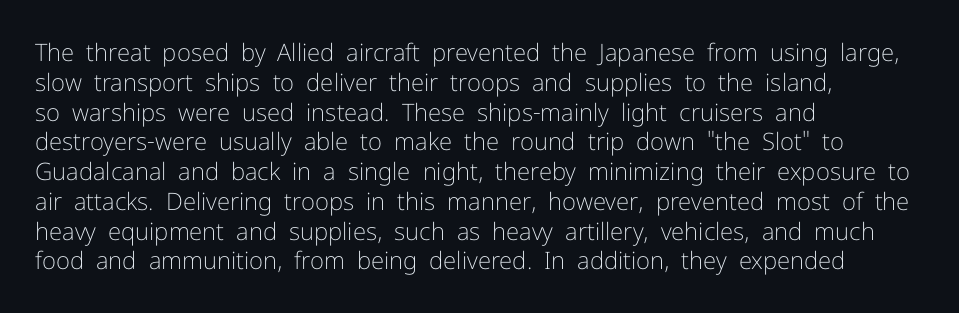
{"italic": "no", "bold": "no", "underline": "no", "align": "left", "line_spacing_ratio": 1.24, "letter_spacing": "normal", "letter_spacing_em": 0.0, "glyph_px": 24}
